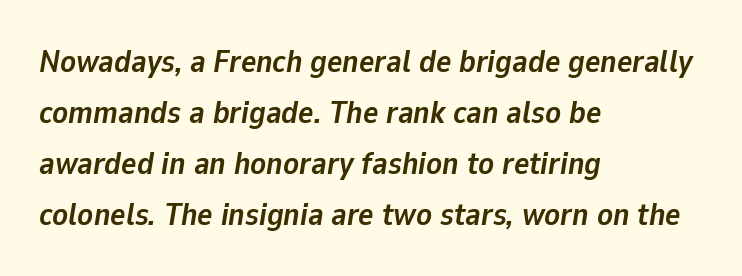
Q: Is the text bold? A: Yes.
Q: Is the text italic (slanted)? A: Yes, it leans right by about 9 degrees.
Q: Is the text underlined? A: No.
Q: How is the paragraph aligned? A: Left-aligned.
Q: Is the spacing between letters normal or unusually wide? A: Normal.
Q: Is the spacing between lines tight, normal or loose? A: Normal.
Q: Width (condensed, normal, or wide)? A: Normal.
Q: Stroke contrast? A: Low.
Q: x-height? A: Medium.
Q: Monospaced? A: No.
